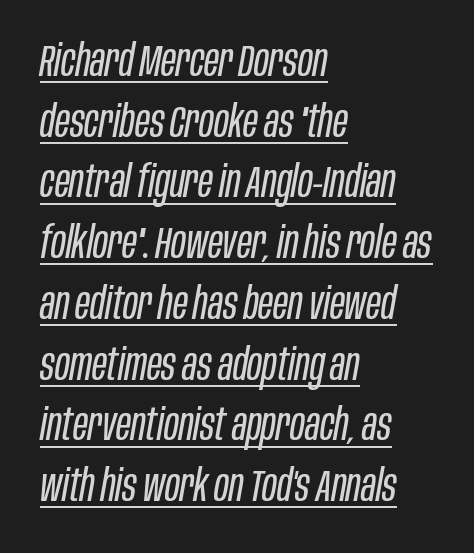
Notice how the stems are inclined rather than vertical — that's the hallmark of italics. Notice how the passage keeps a crisp vertical edge on the left only. Varying glyph widths throughout — classic text-font behaviour. Caption: standard tracking, unaltered. Heft: none added — not bold. Is there much room between lines? A standard amount, neither cramped nor airy.
